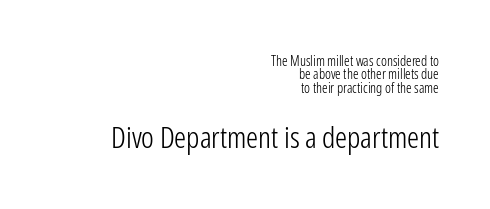
{"serif": "no", "italic": "no", "bold": "no", "weight": "light", "width": "condensed", "stroke_contrast": "low", "x_height": "medium", "monospaced": "no", "underline": "no", "align": "right", "line_spacing": "tight", "line_spacing_ratio": 0.96, "letter_spacing": "normal", "letter_spacing_em": 0.0, "larger_block": "second", "size_ratio": 2.14, "glyph_px": 30}
